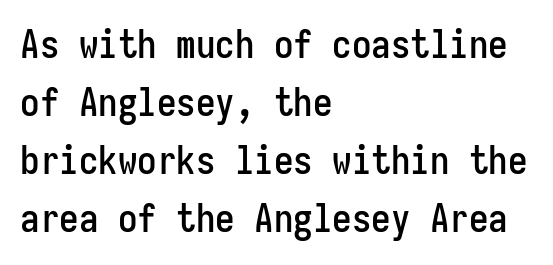
The image shows 39 px condensed sans-serif type, upright, monospaced; set left-aligned, normal line spacing (1.49x), normal letter spacing, not underlined; low stroke contrast and a medium x-height.
